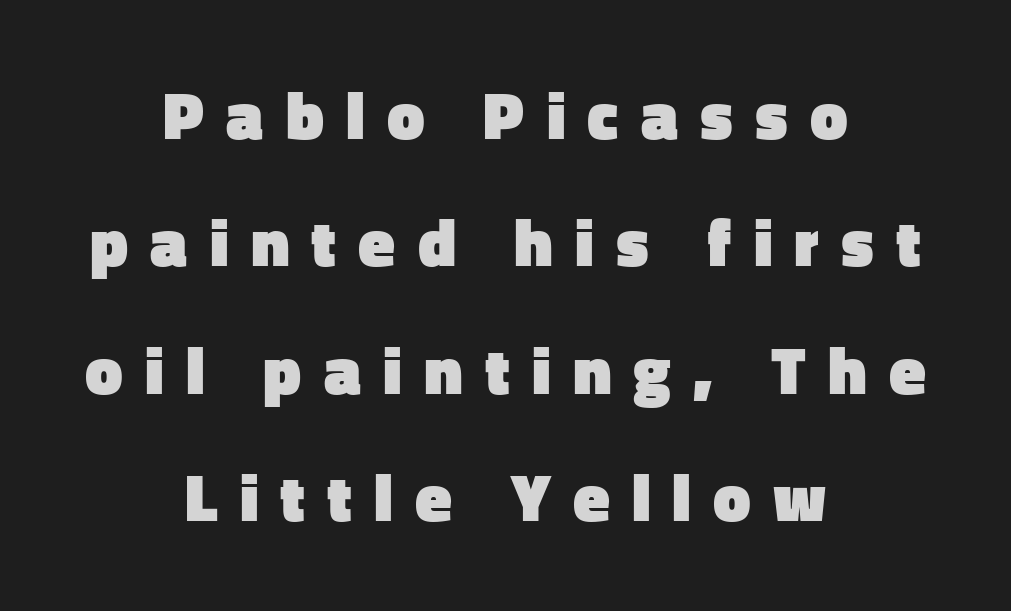
Q: Is the text bold? A: Yes.
Q: Is the text italic (slanted)? A: No, it is upright.
Q: Is the typeface a serif or a sans-serif typeface? A: Sans-serif.
Q: Is the text underlined? A: No.
Q: How is the paragraph aligned? A: Centered.
Q: Is the spacing between letters normal or unusually wide? A: Unusually wide.
Q: Is the spacing between lines tight, normal or loose? A: Loose.
Q: Width (condensed, normal, or wide)? A: Normal.
Q: Stroke contrast? A: Low.
Q: x-height? A: Medium.
Q: Monospaced? A: No.
